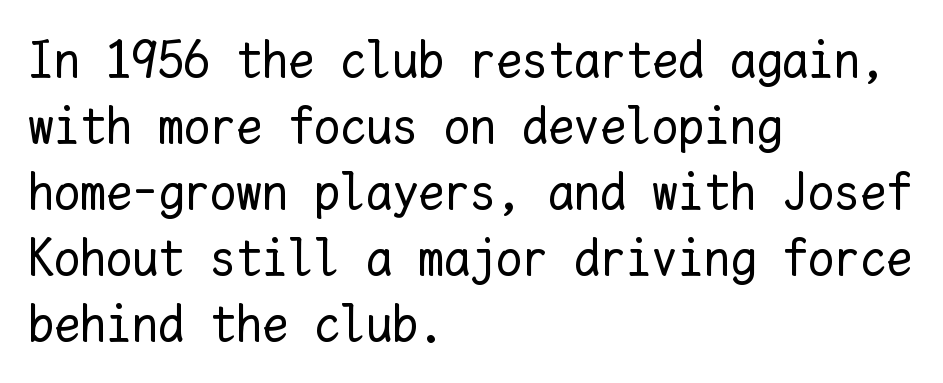
Q: Is the text bold? A: No.
Q: Is the text italic (slanted)? A: No, it is upright.
Q: Is the text underlined? A: No.
Q: How is the paragraph aligned? A: Left-aligned.
Q: Is the spacing between letters normal or unusually wide? A: Normal.
Q: Is the spacing between lines tight, normal or loose? A: Normal.
Q: Width (condensed, normal, or wide)? A: Normal.
Q: Stroke contrast? A: Low.
Q: x-height? A: Medium.
Q: Monospaced? A: Yes.
